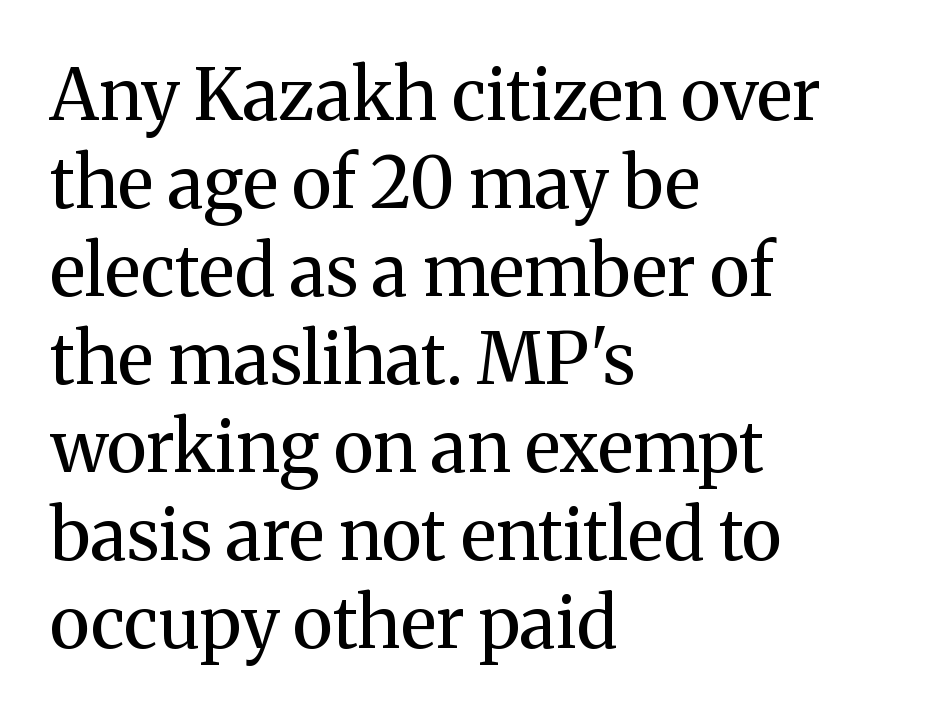
Q: Is the text bold? A: No.
Q: Is the text italic (slanted)? A: No, it is upright.
Q: Is the typeface a serif or a sans-serif typeface? A: Serif.
Q: Is the text underlined? A: No.
Q: How is the paragraph aligned? A: Left-aligned.
Q: Is the spacing between letters normal or unusually wide? A: Normal.
Q: Width (condensed, normal, or wide)? A: Normal.
Q: Stroke contrast? A: Medium.
Q: x-height? A: Medium.
Q: Monospaced? A: No.
